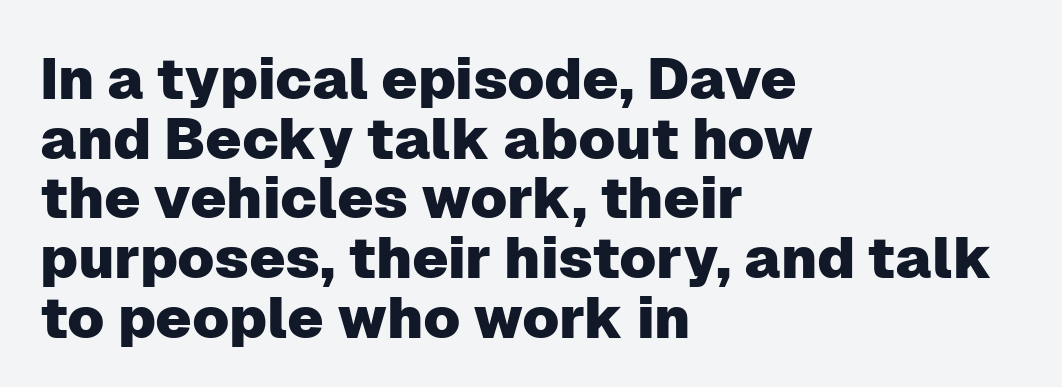
Q: Is the text italic (slanted)? A: No, it is upright.
Q: Is the typeface a serif or a sans-serif typeface? A: Sans-serif.
Q: Is the text underlined? A: No.
Q: How is the paragraph aligned? A: Left-aligned.
Q: Is the spacing between letters normal or unusually wide? A: Normal.
Q: Is the spacing between lines tight, normal or loose? A: Tight.
Q: Width (condensed, normal, or wide)? A: Normal.
Q: Stroke contrast? A: Low.
Q: x-height? A: Medium.
Q: Monospaced? A: No.
